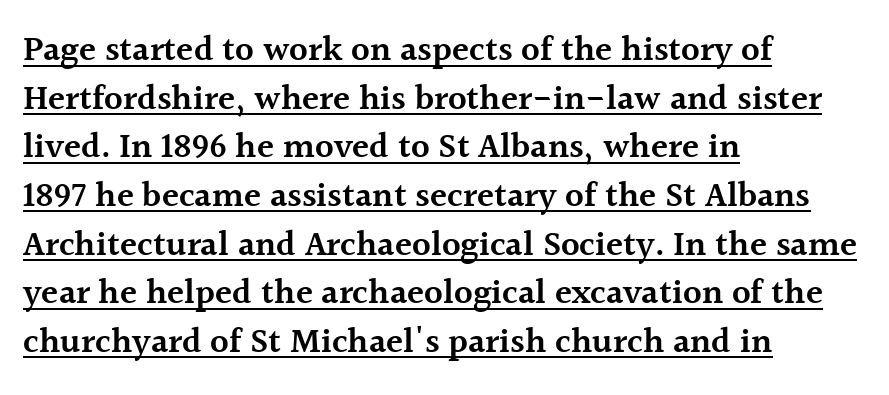
{"serif": "yes", "italic": "no", "bold": "semi", "weight": "semibold", "width": "normal", "x_height": "medium", "monospaced": "no", "underline": "yes", "align": "left", "line_spacing": "normal", "line_spacing_ratio": 1.39, "letter_spacing": "normal", "letter_spacing_em": 0.0, "glyph_px": 35}
